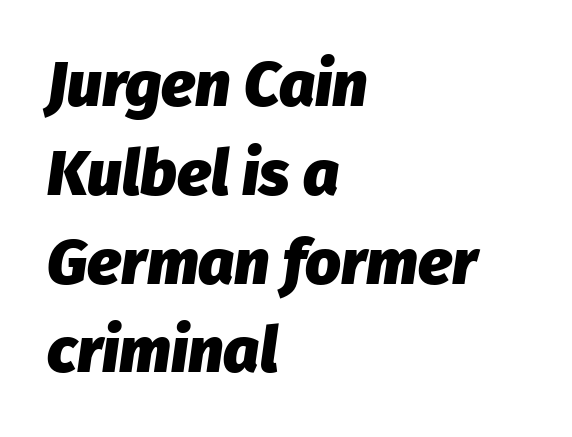
{"italic": "yes", "lean": "right", "slant_degrees": 8, "bold": "yes", "weight": "heavy", "width": "normal", "stroke_contrast": "low", "x_height": "medium", "monospaced": "no", "underline": "no", "align": "left", "line_spacing": "normal", "line_spacing_ratio": 1.41, "letter_spacing": "normal", "letter_spacing_em": 0.0, "glyph_px": 63}
